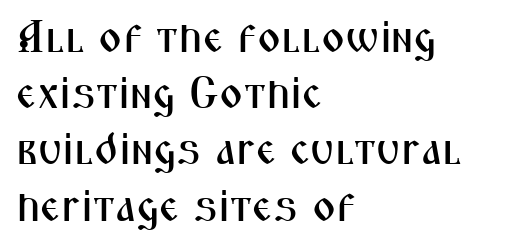
{"serif": "no", "italic": "no", "width": "condensed", "stroke_contrast": "medium", "x_height": "medium", "monospaced": "no", "underline": "no", "align": "left", "line_spacing": "normal", "line_spacing_ratio": 1.25, "letter_spacing": "normal", "letter_spacing_em": 0.0, "glyph_px": 45}
